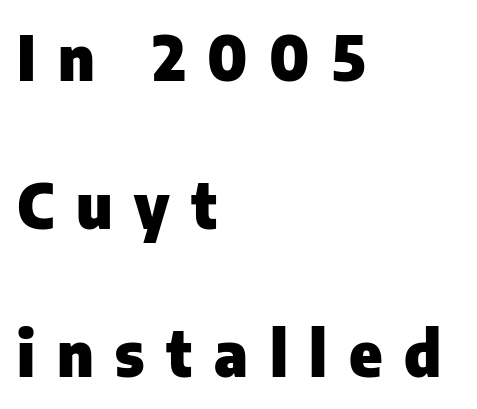
The image shows 62 px heavy sans-serif type, upright; set left-aligned, loose line spacing (2.39x), unusually wide letter spacing (+0.35 em), not underlined; low stroke contrast and a medium x-height.
